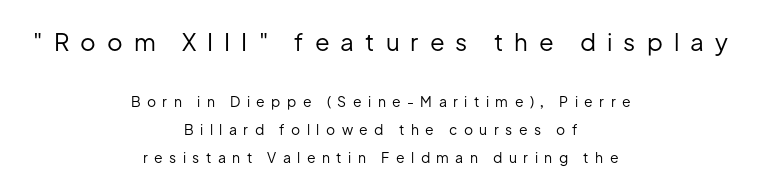
Q: Is the text bold? A: No.
Q: Is the text italic (slanted)? A: No, it is upright.
Q: Is the text underlined? A: No.
Q: How is the paragraph aligned? A: Centered.
Q: Is the spacing between letters normal or unusually wide? A: Unusually wide.
Q: Is the spacing between lines tight, normal or loose? A: Loose.
Q: Which block of text is set in a larger size, the first (top) or the second (bottom)? A: The first (top) one.
